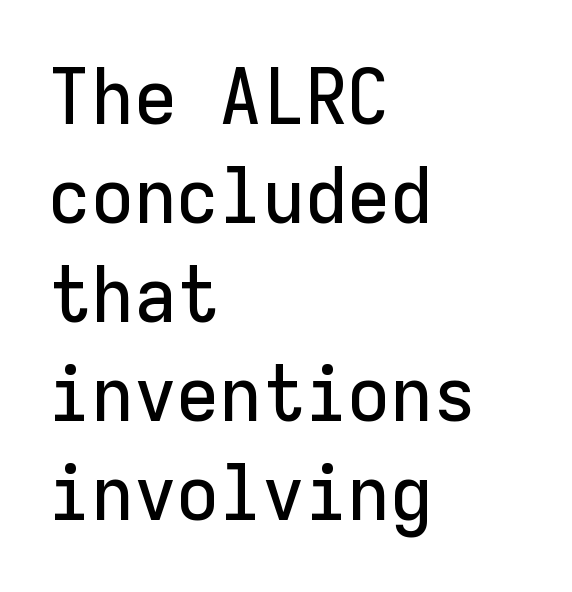
Q: Is the text italic (slanted)? A: No, it is upright.
Q: Is the typeface a serif or a sans-serif typeface? A: Sans-serif.
Q: Is the text underlined? A: No.
Q: How is the paragraph aligned? A: Left-aligned.
Q: Is the spacing between letters normal or unusually wide? A: Normal.
Q: Is the spacing between lines tight, normal or loose? A: Normal.
Q: Width (condensed, normal, or wide)? A: Normal.
Q: Stroke contrast? A: Low.
Q: x-height? A: Medium.
Q: Monospaced? A: Yes.
